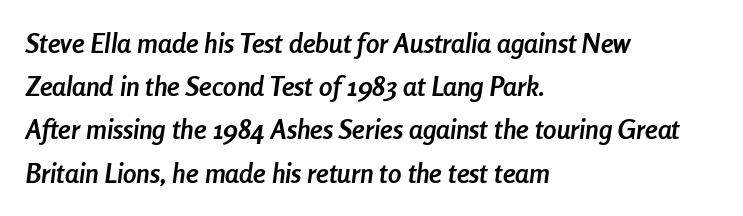
{"italic": "yes", "lean": "right", "slant_degrees": 8, "bold": "yes", "underline": "no", "align": "left", "line_spacing": "normal", "line_spacing_ratio": 1.6, "letter_spacing": "normal", "letter_spacing_em": 0.0, "glyph_px": 27}
